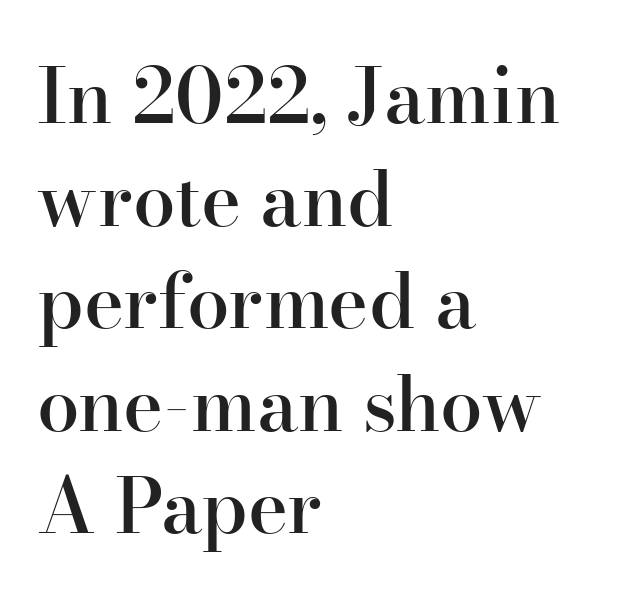
Q: Is the text bold? A: Semi-bold.
Q: Is the text italic (slanted)? A: No, it is upright.
Q: Is the typeface a serif or a sans-serif typeface? A: Serif.
Q: Is the text underlined? A: No.
Q: How is the paragraph aligned? A: Left-aligned.
Q: Is the spacing between letters normal or unusually wide? A: Normal.
Q: Is the spacing between lines tight, normal or loose? A: Normal.
Q: Width (condensed, normal, or wide)? A: Normal.
Q: Stroke contrast? A: High.
Q: x-height? A: Small.
Q: Monospaced? A: No.
